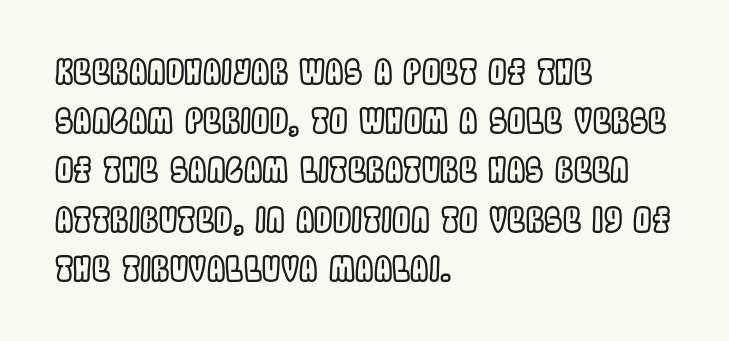
Q: Is the text italic (slanted)? A: No, it is upright.
Q: Is the text underlined? A: No.
Q: How is the paragraph aligned? A: Left-aligned.
Q: Is the spacing between letters normal or unusually wide? A: Normal.
Q: Is the spacing between lines tight, normal or loose? A: Normal.
Q: Width (condensed, normal, or wide)? A: Condensed.
Q: x-height? A: Large.
Q: Monospaced? A: No.
